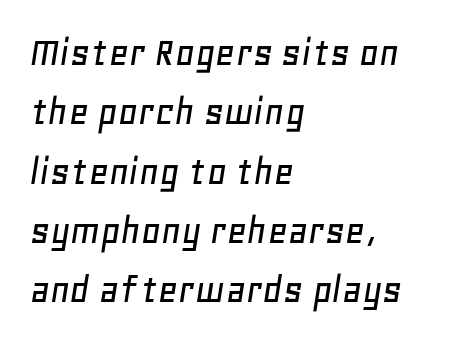
The image shows 43 px text type, italic (leaning right); set left-aligned, normal line spacing (1.38x), normal letter spacing, not underlined; low stroke contrast and a large x-height.
